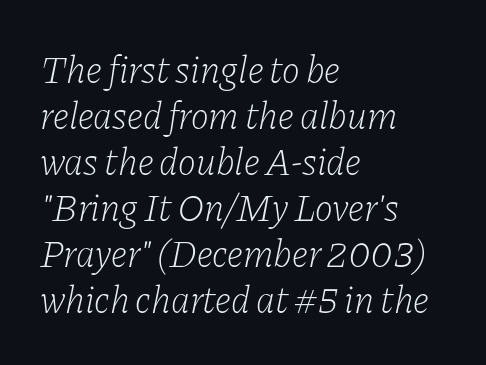
{"serif": "yes", "italic": "yes", "lean": "right", "slant_degrees": 11, "bold": "no", "weight": "light", "width": "normal", "stroke_contrast": "low", "x_height": "medium", "monospaced": "no", "underline": "no", "align": "left", "line_spacing_ratio": 1.21, "letter_spacing": "normal", "letter_spacing_em": 0.0, "glyph_px": 38}
